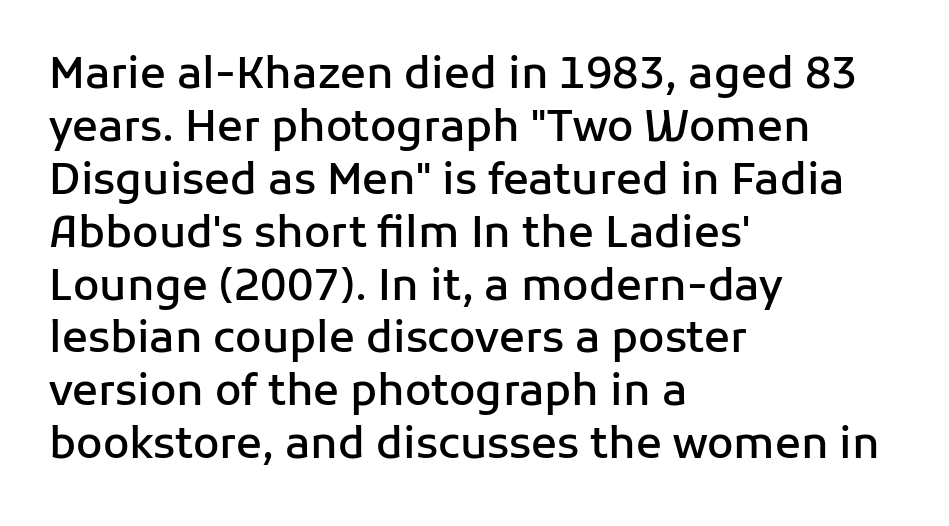
Q: Is the text bold? A: Semi-bold.
Q: Is the text italic (slanted)? A: No, it is upright.
Q: Is the typeface a serif or a sans-serif typeface? A: Sans-serif.
Q: Is the text underlined? A: No.
Q: How is the paragraph aligned? A: Left-aligned.
Q: Is the spacing between letters normal or unusually wide? A: Normal.
Q: Width (condensed, normal, or wide)? A: Normal.
Q: Stroke contrast? A: Low.
Q: x-height? A: Medium.
Q: Monospaced? A: No.
